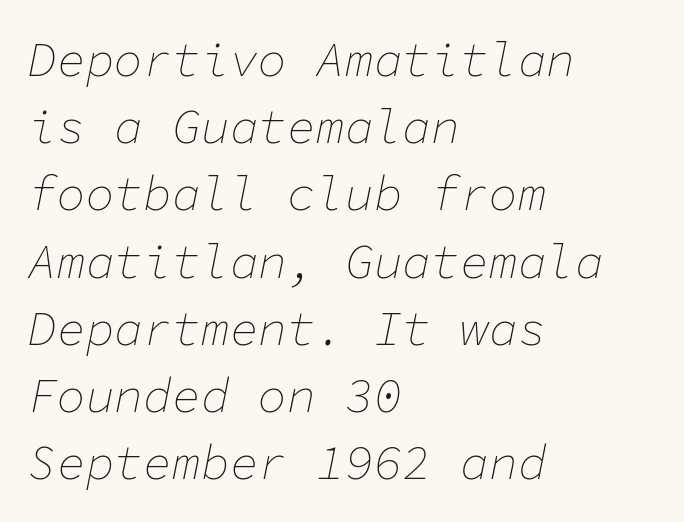
The image shows 48 px thin type, italic (leaning right), monospaced; set left-aligned, normal line spacing (1.4x), normal letter spacing, not underlined; low stroke contrast and a medium x-height.
